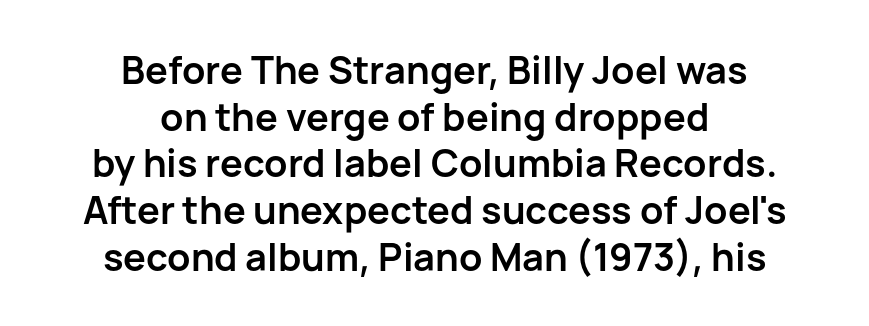
{"serif": "no", "italic": "no", "bold": "yes", "weight": "semibold", "width": "normal", "stroke_contrast": "low", "x_height": "medium", "monospaced": "no", "underline": "no", "align": "center", "line_spacing_ratio": 1.23, "letter_spacing": "normal", "letter_spacing_em": 0.0, "glyph_px": 38}
